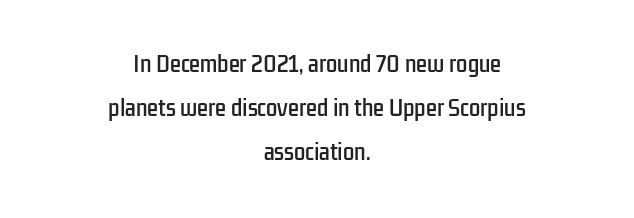
Q: Is the text italic (slanted)? A: No, it is upright.
Q: Is the text underlined? A: No.
Q: How is the paragraph aligned? A: Centered.
Q: Is the spacing between letters normal or unusually wide? A: Normal.
Q: Is the spacing between lines tight, normal or loose? A: Loose.
